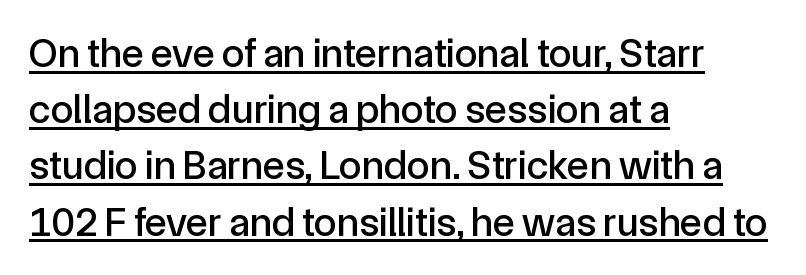
The image shows 41 px sans-serif type, upright; set left-aligned, normal line spacing (1.37x), normal letter spacing, underlined; a medium x-height.
